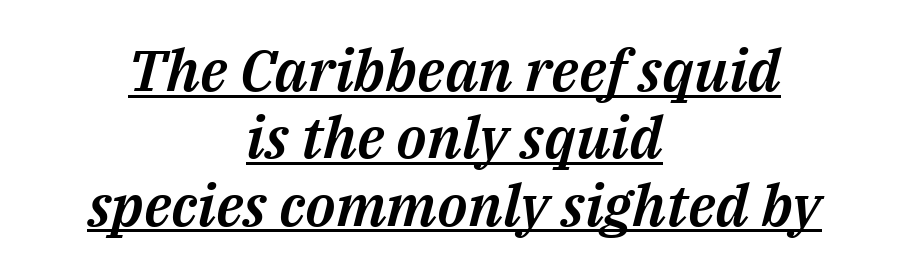
Q: Is the text italic (slanted)? A: Yes, it leans right by about 14 degrees.
Q: Is the text underlined? A: Yes.
Q: How is the paragraph aligned? A: Centered.
Q: Is the spacing between letters normal or unusually wide? A: Normal.
Q: Width (condensed, normal, or wide)? A: Normal.
Q: Stroke contrast? A: Medium.
Q: x-height? A: Medium.
Q: Monospaced? A: No.
